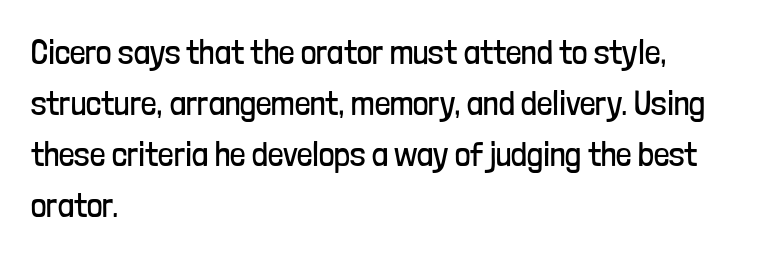
The image shows 34 px regular-weight, condensed sans-serif type, upright; set left-aligned, normal line spacing (1.5x), normal letter spacing, not underlined; low stroke contrast and a medium x-height.
